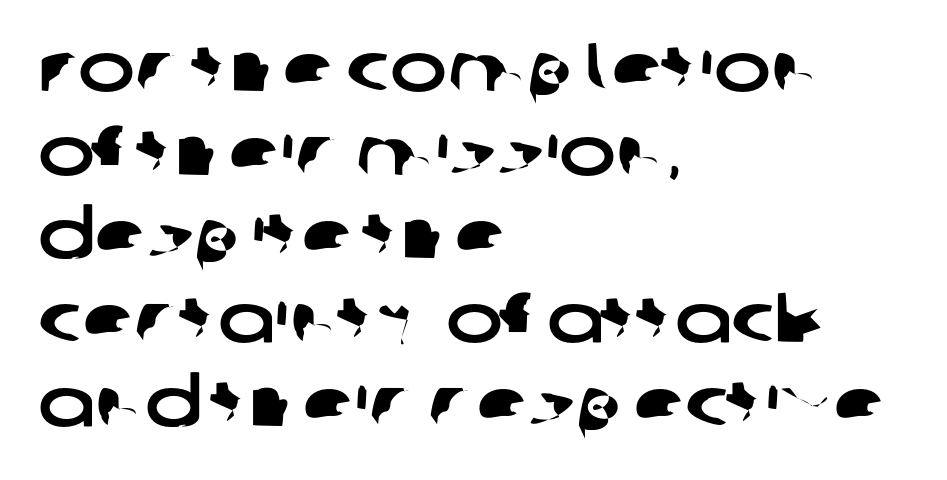
These lines are rendered in a variable-pitch font. Tracking value appears to be zero — textbook default spacing. Letters rest on an invisible, unmarked baseline. Teacher's note: observe the even left margin — that is flush-left alignment. Examine the stroke ends and you'll find no serifs.
